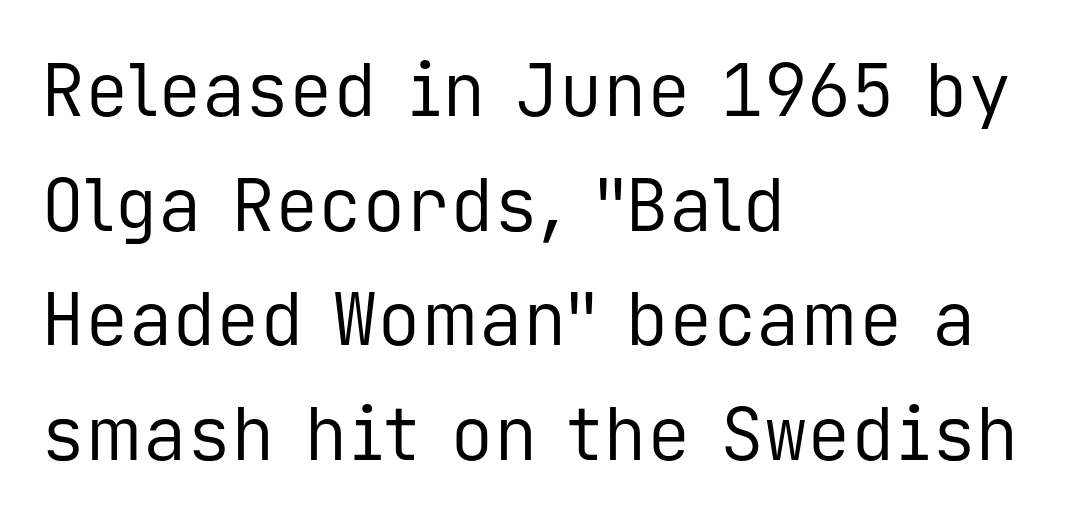
The image shows 73 px regular-weight sans-serif type, upright, monospaced; set left-aligned, normal line spacing (1.57x), normal letter spacing, not underlined; low stroke contrast and a medium x-height.
